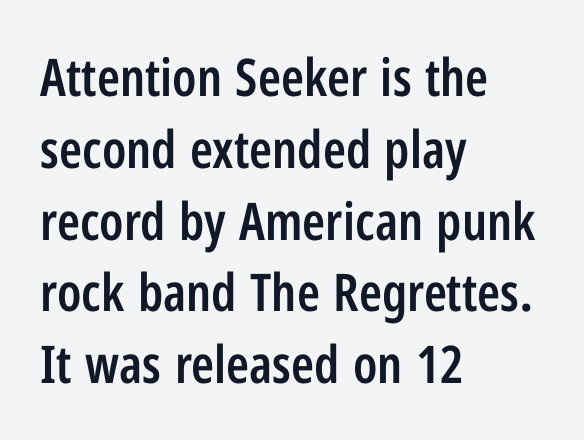
The image shows 52 px semibold, condensed sans-serif type, upright; set left-aligned, normal line spacing (1.38x), normal letter spacing, not underlined; low stroke contrast and a medium x-height.
